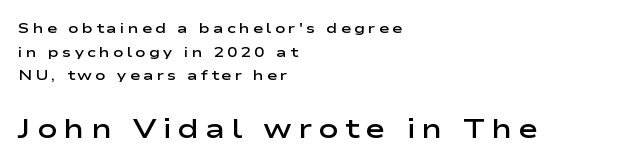
Caption: semibold face, moderately heavy strokes. Quick note: interline space is typical. Reading top to bottom, the characters get bigger at the block break. How are the letters spaced? Widely, with obvious added tracking. This sample uses an upright cut, with every glyph sitting square on the baseline. Which margin do the lines hug? The left one — the right edge is uneven.
